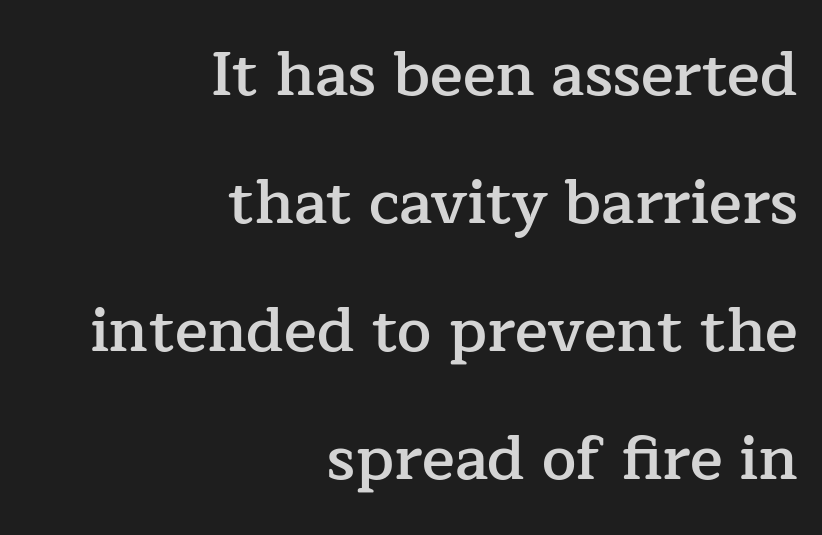
Q: Is the text bold? A: Semi-bold.
Q: Is the text italic (slanted)? A: No, it is upright.
Q: Is the typeface a serif or a sans-serif typeface? A: Serif.
Q: Is the text underlined? A: No.
Q: How is the paragraph aligned? A: Right-aligned.
Q: Is the spacing between letters normal or unusually wide? A: Normal.
Q: Is the spacing between lines tight, normal or loose? A: Loose.
Q: Width (condensed, normal, or wide)? A: Normal.
Q: Stroke contrast? A: Low.
Q: x-height? A: Medium.
Q: Monospaced? A: No.
